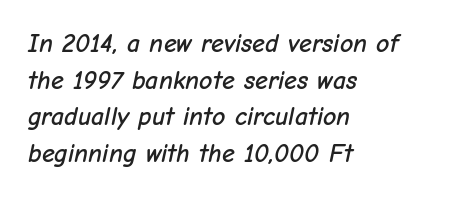
Compared with typical body copy, the letter spacing here is the same. Rows of type keep a routine distance in the vertical direction. Yep, that's italic — everything's leaning. These lines stack with their left ends in a neat column. Just letters on the line, the space beneath them empty.
